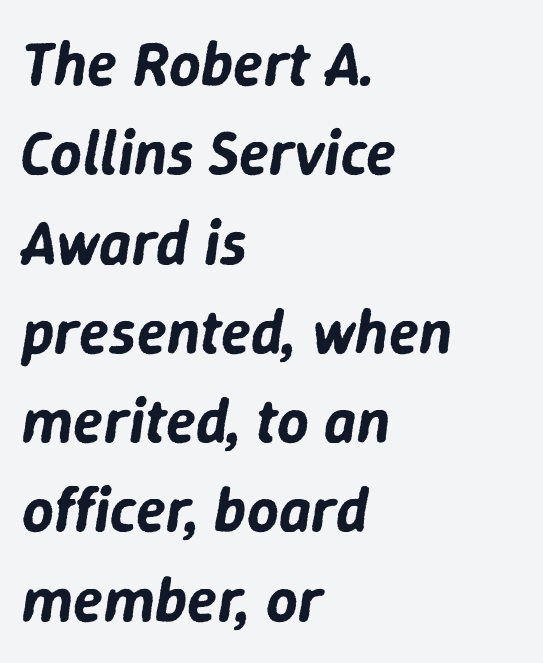
{"italic": "yes", "lean": "right", "slant_degrees": 9, "width": "normal", "stroke_contrast": "low", "x_height": "medium", "monospaced": "no", "underline": "no", "align": "left", "line_spacing": "normal", "line_spacing_ratio": 1.44, "letter_spacing": "normal", "letter_spacing_em": 0.0, "glyph_px": 62}
